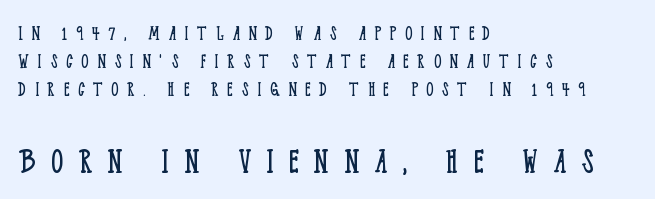
{"serif": "yes", "italic": "no", "bold": "no", "weight": "light", "width": "condensed", "stroke_contrast": "low", "x_height": "large", "monospaced": "no", "underline": "no", "align": "left", "line_spacing": "normal", "line_spacing_ratio": 1.28, "letter_spacing": "wide", "letter_spacing_em": 0.39, "larger_block": "second", "size_ratio": 1.77, "glyph_px": 39}
